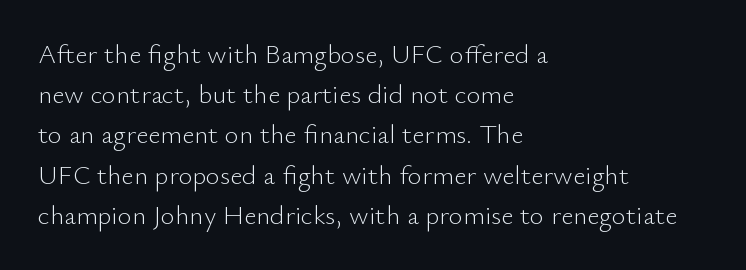
Q: Is the text bold? A: No.
Q: Is the text italic (slanted)? A: No, it is upright.
Q: Is the text underlined? A: No.
Q: How is the paragraph aligned? A: Left-aligned.
Q: Is the spacing between letters normal or unusually wide? A: Normal.
Q: Is the spacing between lines tight, normal or loose? A: Normal.
